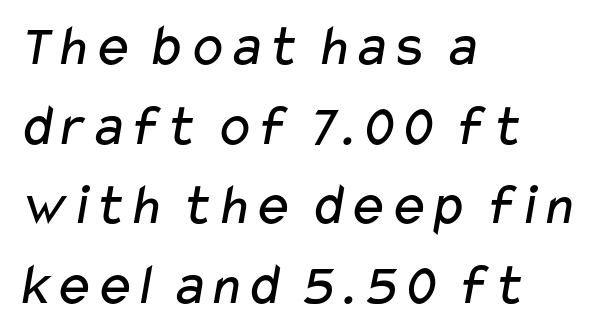
This sample uses plain, unmodified letter spacing. Font category for this specimen: sans-serif. Weight: regular or lighter. Here the designer chose a conventional face with non-uniform glyph widths. Leading matches the norm, producing a regular column.
